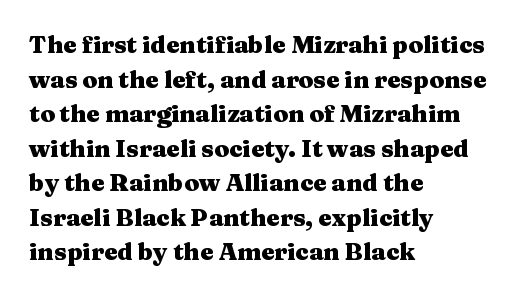
Q: Is the text bold? A: Yes.
Q: Is the text italic (slanted)? A: No, it is upright.
Q: Is the text underlined? A: No.
Q: How is the paragraph aligned? A: Left-aligned.
Q: Is the spacing between letters normal or unusually wide? A: Normal.
Q: Is the spacing between lines tight, normal or loose? A: Normal.
